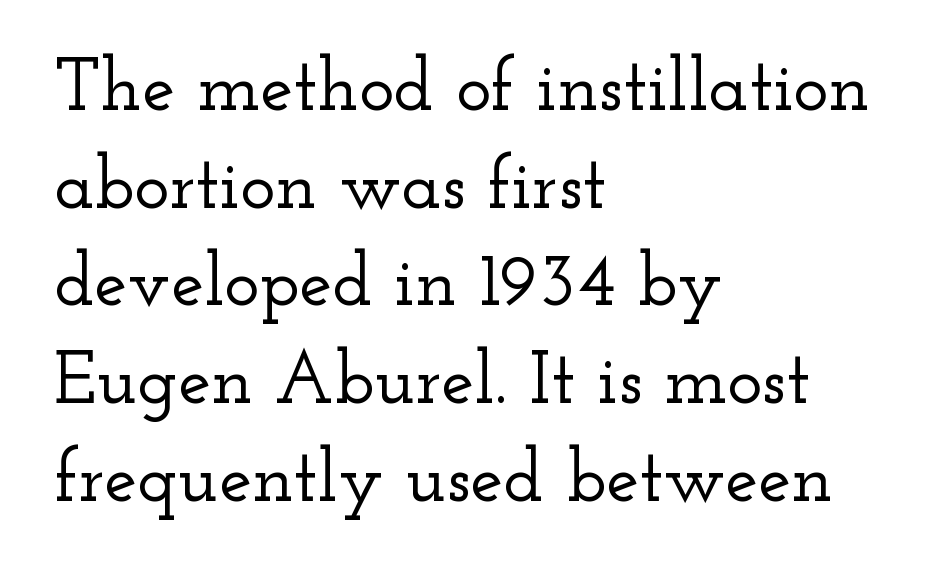
Q: Is the text italic (slanted)? A: No, it is upright.
Q: Is the typeface a serif or a sans-serif typeface? A: Serif.
Q: Is the text underlined? A: No.
Q: How is the paragraph aligned? A: Left-aligned.
Q: Is the spacing between letters normal or unusually wide? A: Normal.
Q: Is the spacing between lines tight, normal or loose? A: Normal.
Q: Width (condensed, normal, or wide)? A: Wide.
Q: Stroke contrast? A: Low.
Q: x-height? A: Small.
Q: Monospaced? A: No.
